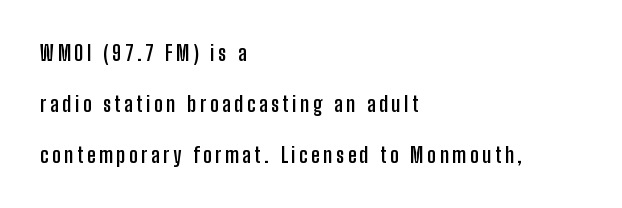
The line-height multiplier appears high, well above default. The specimen reads as upright at a glance. Nobody drew a line under any word here. This is heavy type, rendered in bold.
